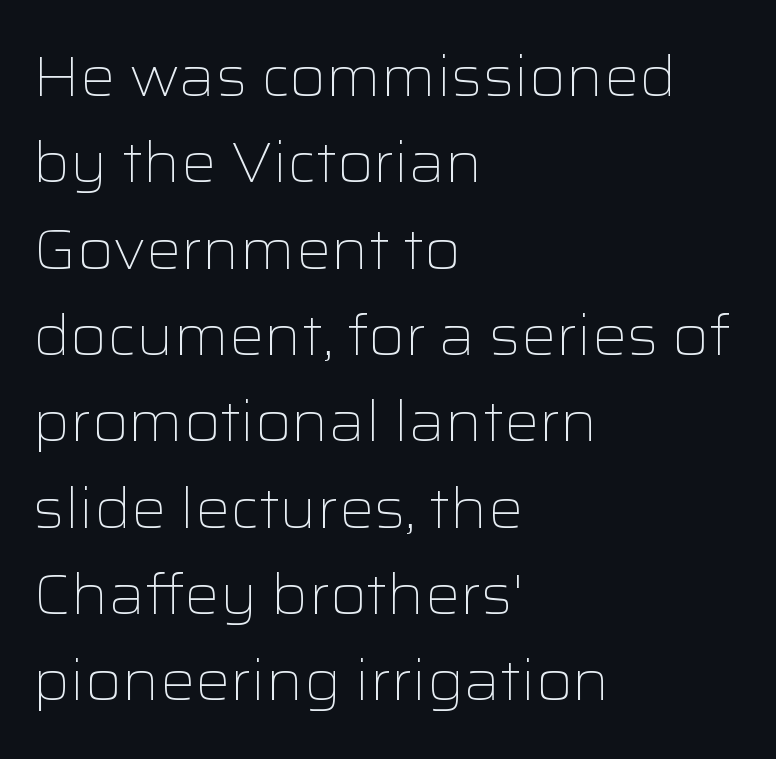
The image shows 55 px light, wide sans-serif type, upright; set left-aligned, normal line spacing (1.57x), normal letter spacing, not underlined; low stroke contrast and a medium x-height.
